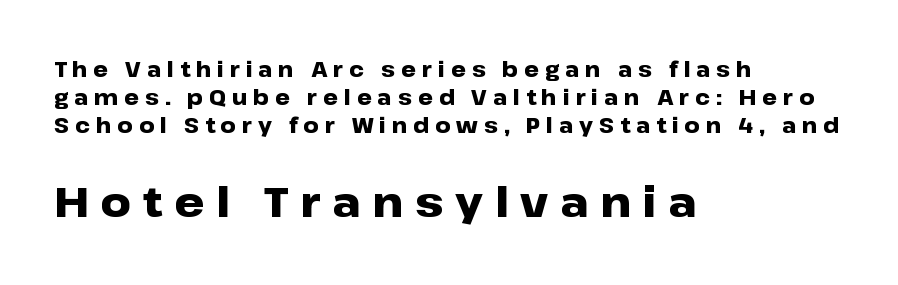
Q: Is the text bold? A: Yes.
Q: Is the text italic (slanted)? A: No, it is upright.
Q: Is the typeface a serif or a sans-serif typeface? A: Sans-serif.
Q: Is the text underlined? A: No.
Q: How is the paragraph aligned? A: Left-aligned.
Q: Is the spacing between letters normal or unusually wide? A: Unusually wide.
Q: Is the spacing between lines tight, normal or loose? A: Normal.
Q: Which block of text is set in a larger size, the first (top) or the second (bottom)? A: The second (bottom) one.
Q: Width (condensed, normal, or wide)? A: Wide.
Q: Stroke contrast? A: Low.
Q: x-height? A: Medium.
Q: Monospaced? A: No.
